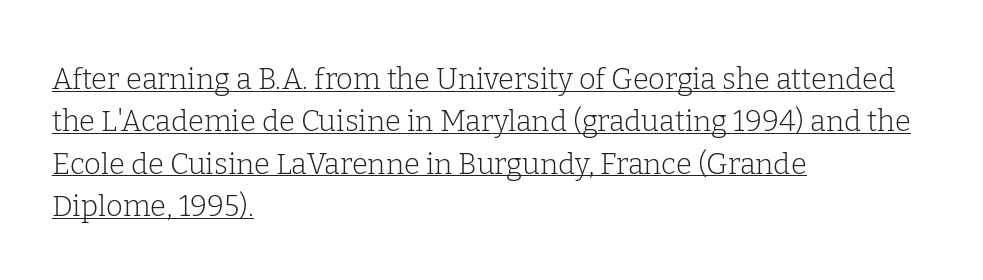
These lines are rendered in a variable-pitch font. The glyphs are accompanied by a horizontal stroke just below them. What stands out about the letter spacing? Nothing — it is the standard amount. Short and long lines alike share a common starting point at left.
